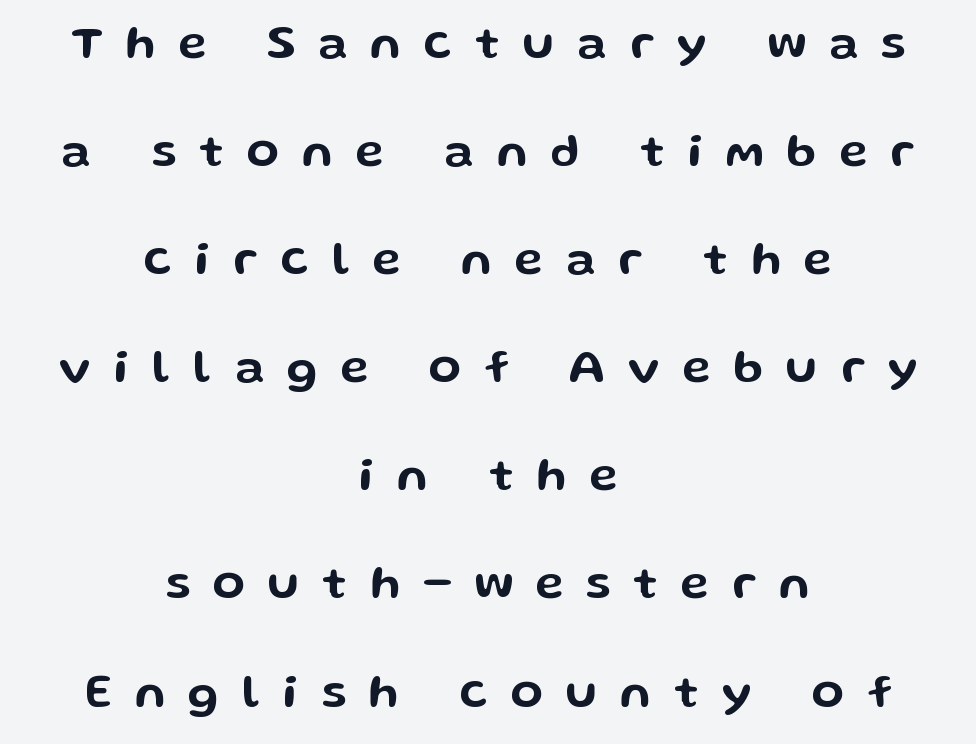
The image shows 47 px wide sans-serif type, upright; set centered, loose line spacing (2.3x), unusually wide letter spacing (+0.49 em), not underlined; low stroke contrast and a medium x-height.
